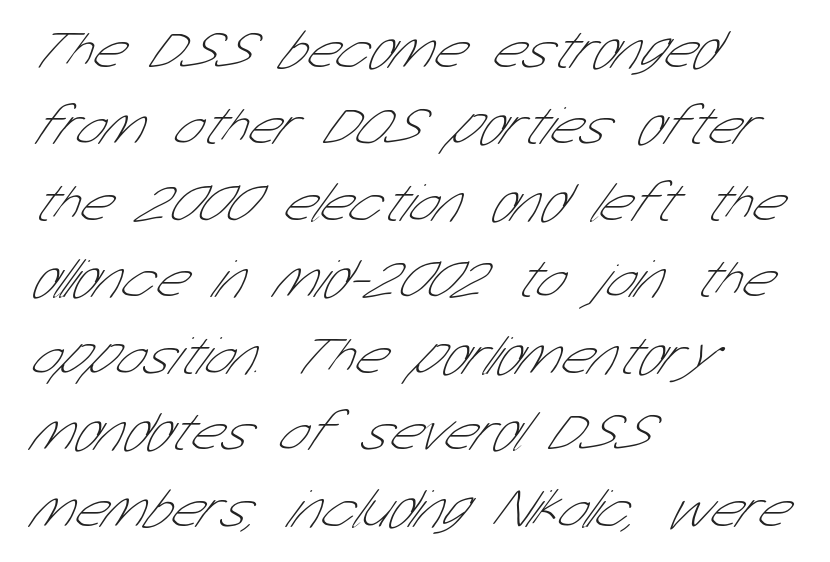
The image shows 55 px thin, condensed sans-serif type; set left-aligned, normal line spacing (1.39x), normal letter spacing, not underlined; low stroke contrast and a medium x-height.
